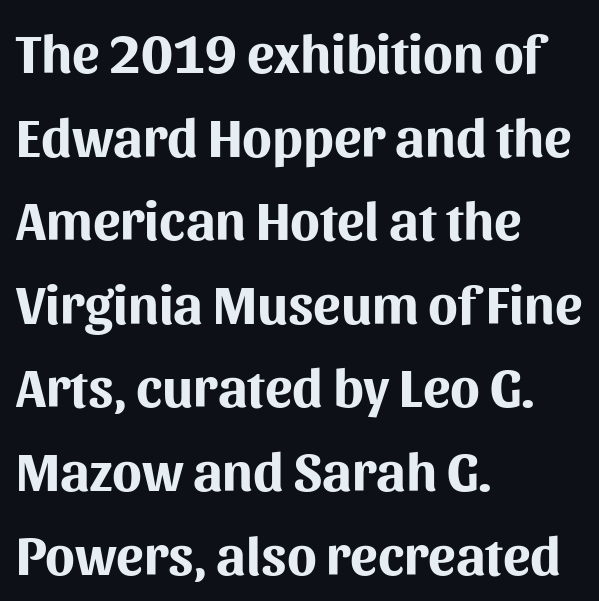
Q: Is the text bold? A: Yes.
Q: Is the text italic (slanted)? A: No, it is upright.
Q: Is the typeface a serif or a sans-serif typeface? A: Sans-serif.
Q: Is the text underlined? A: No.
Q: How is the paragraph aligned? A: Left-aligned.
Q: Is the spacing between letters normal or unusually wide? A: Normal.
Q: Is the spacing between lines tight, normal or loose? A: Normal.
Q: Width (condensed, normal, or wide)? A: Normal.
Q: Stroke contrast? A: Medium.
Q: x-height? A: Medium.
Q: Monospaced? A: No.
